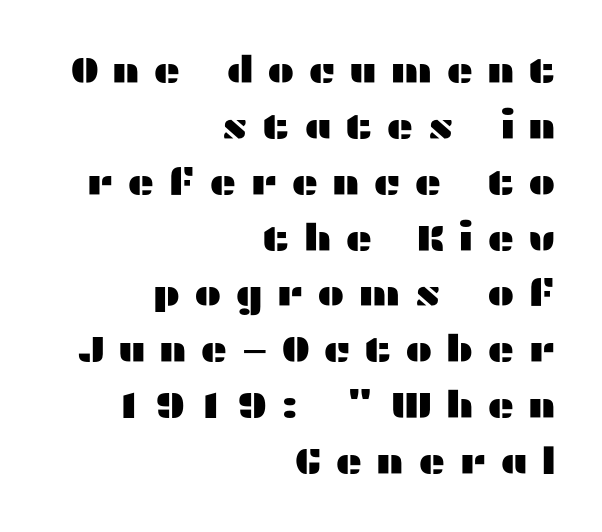
{"serif": "no", "italic": "no", "width": "wide", "stroke_contrast": "medium", "x_height": "medium", "monospaced": "no", "underline": "no", "align": "right", "line_spacing": "normal", "line_spacing_ratio": 1.51, "letter_spacing": "wide", "letter_spacing_em": 0.36, "glyph_px": 37}
